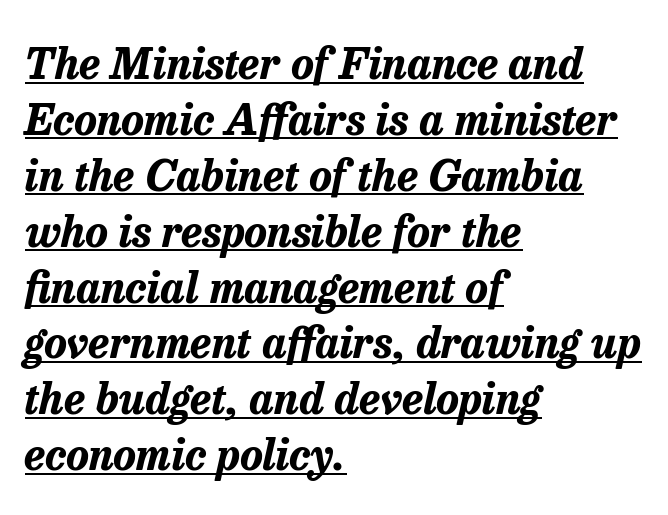
Q: Is the text bold? A: Yes.
Q: Is the text italic (slanted)? A: Yes, it leans right by about 13 degrees.
Q: Is the text underlined? A: Yes.
Q: How is the paragraph aligned? A: Left-aligned.
Q: Is the spacing between letters normal or unusually wide? A: Normal.
Q: Is the spacing between lines tight, normal or loose? A: Normal.
Q: Width (condensed, normal, or wide)? A: Normal.
Q: Stroke contrast? A: Low.
Q: x-height? A: Medium.
Q: Monospaced? A: No.
